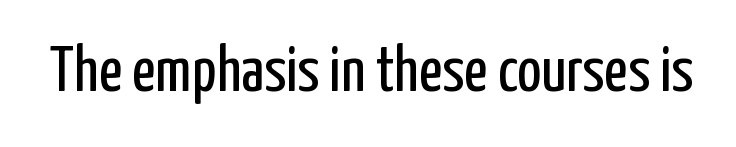
Q: Is the text bold? A: No.
Q: Is the text italic (slanted)? A: No, it is upright.
Q: Is the typeface a serif or a sans-serif typeface? A: Sans-serif.
Q: Is the text underlined? A: No.
Q: Is the spacing between letters normal or unusually wide? A: Normal.
Q: Width (condensed, normal, or wide)? A: Condensed.
Q: Stroke contrast? A: Low.
Q: x-height? A: Medium.
Q: Monospaced? A: No.
